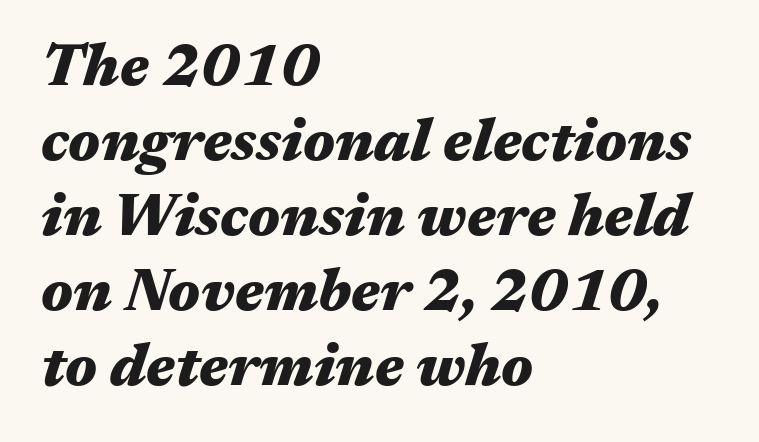
Short and long lines alike share a common starting point at left. The passage shown is typed in a proportional face where columns would drift. Yep, that's italic — everything's leaning. How are the letters spaced? Ordinarily, with no added tracking.
